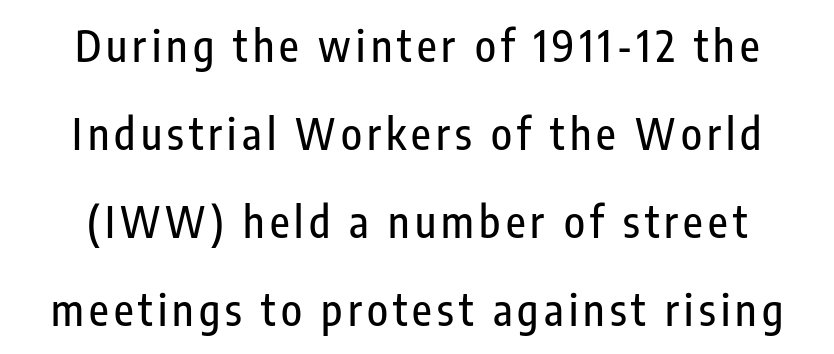
{"serif": "no", "italic": "no", "width": "condensed", "stroke_contrast": "low", "x_height": "medium", "monospaced": "no", "underline": "no", "line_spacing": "loose", "line_spacing_ratio": 2.05, "glyph_px": 43}
